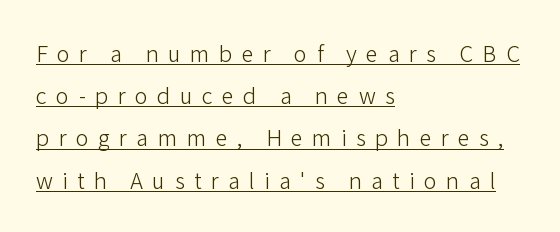
Q: Is the text bold? A: No.
Q: Is the text italic (slanted)? A: No, it is upright.
Q: Is the text underlined? A: Yes.
Q: How is the paragraph aligned? A: Left-aligned.
Q: Is the spacing between letters normal or unusually wide? A: Unusually wide.
Q: Is the spacing between lines tight, normal or loose? A: Loose.
